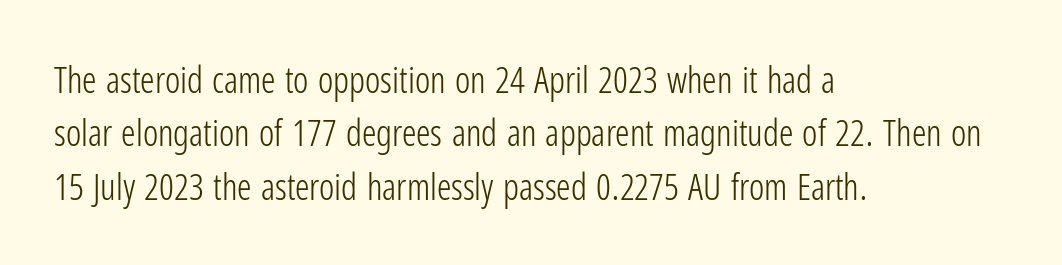
The typeface has the unassuming heft of standard copy or less. Varying glyph widths throughout — classic text-font behaviour. The axis of the letterforms is exactly vertical. A typesetter would call this leading conventional body-copy spacing. The lines are quadded left. Just letters on the line, the space beneath them empty.
